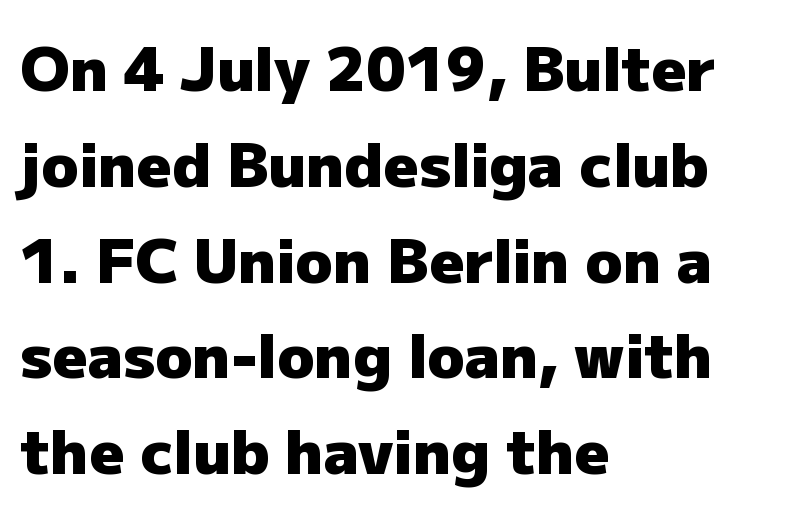
The image shows 61 px heavy sans-serif type, upright; set left-aligned, normal line spacing (1.57x), normal letter spacing, not underlined; low stroke contrast and a medium x-height.
